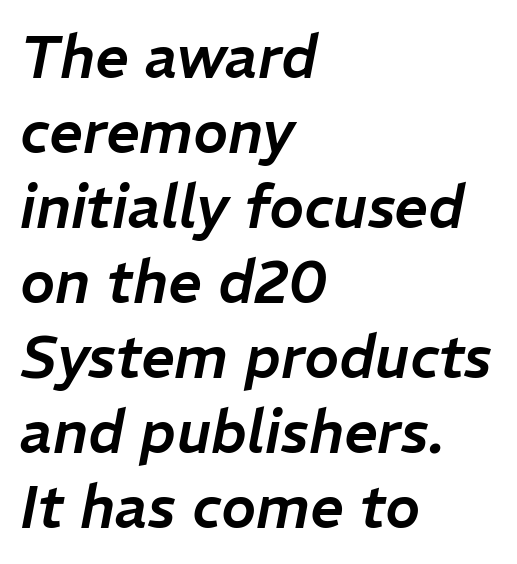
Q: Is the text italic (slanted)? A: Yes, it leans right by about 11 degrees.
Q: Is the text underlined? A: No.
Q: How is the paragraph aligned? A: Left-aligned.
Q: Is the spacing between letters normal or unusually wide? A: Normal.
Q: Is the spacing between lines tight, normal or loose? A: Normal.
Q: Width (condensed, normal, or wide)? A: Normal.
Q: Stroke contrast? A: Low.
Q: x-height? A: Medium.
Q: Monospaced? A: No.
